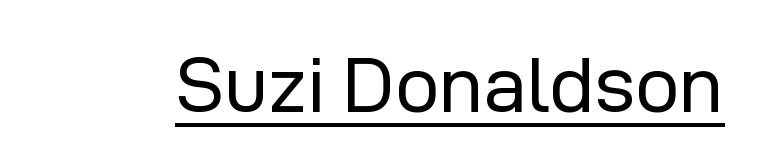
{"serif": "no", "italic": "no", "bold": "no", "weight": "regular", "width": "normal", "stroke_contrast": "low", "x_height": "medium", "monospaced": "no", "underline": "yes", "letter_spacing": "normal", "letter_spacing_em": 0.0, "glyph_px": 78}
